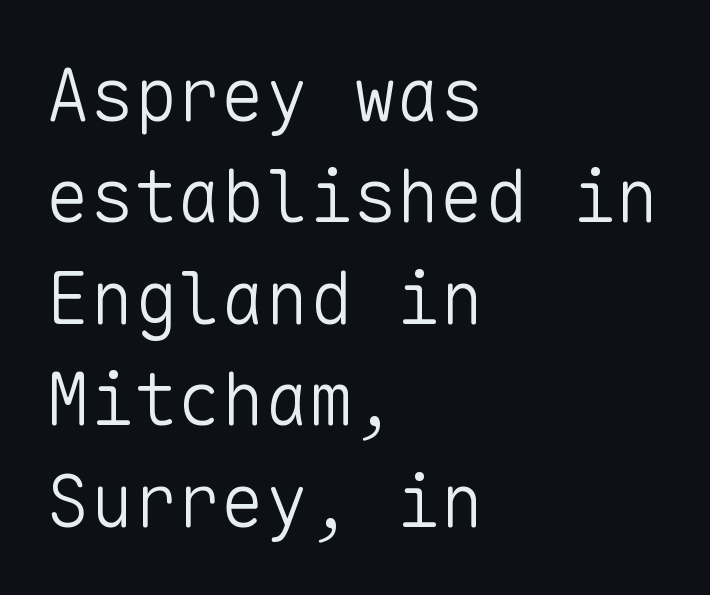
To sum up the face: it is a sans, with no serifs. This rendering features lettering with no underline. Nothing unusual about the tracking: characters are spaced as the font intends. If you drew a ruler down the left edge, every line would touch it.
